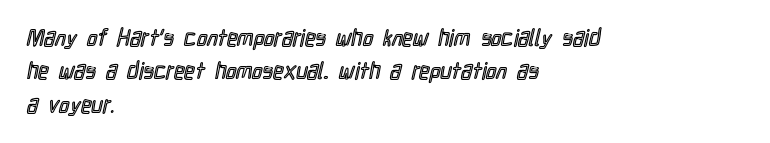
Q: Is the text italic (slanted)? A: Yes.
Q: Is the text underlined? A: No.
Q: How is the paragraph aligned? A: Left-aligned.
Q: Is the spacing between letters normal or unusually wide? A: Normal.
Q: Is the spacing between lines tight, normal or loose? A: Normal.
